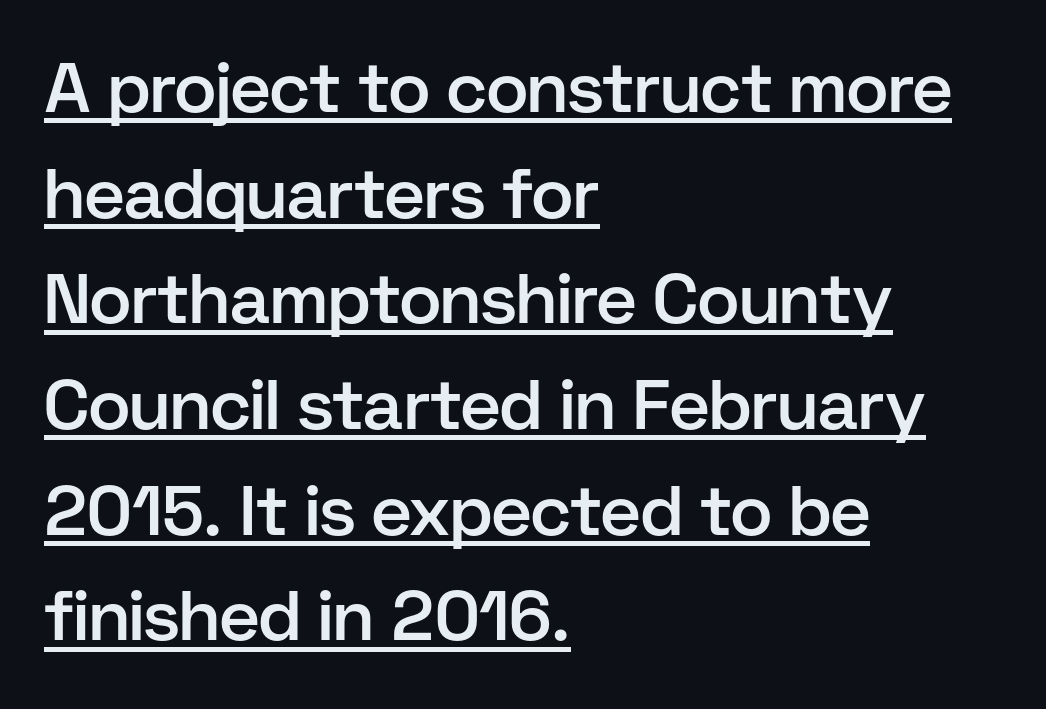
Characters follow at the spacing the type designer built in. Typesetter's note: demi weight, one step under bold. These lines sit exactly where default settings would place them. Does a line run under the words? Yes, clearly.
